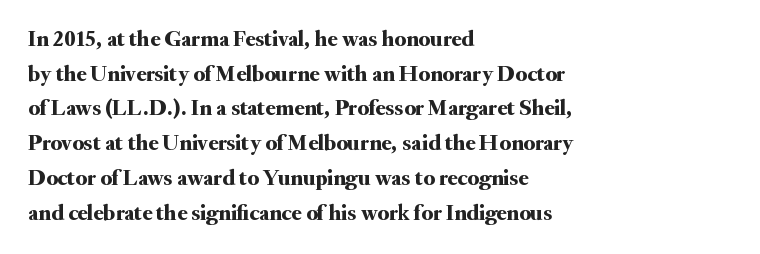
Students, observe: this is what conventionally led text looks like. Has an underline been added? It has not. Words appear dense and cohesive because spacing is normal. If you drew a ruler down the left edge, every line would touch it.
